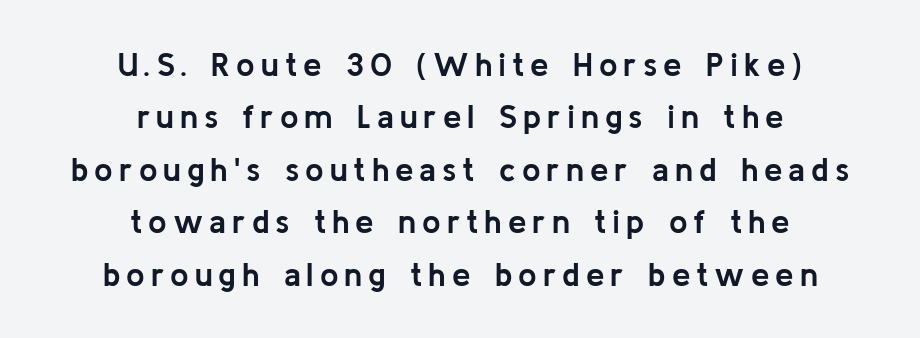
The image shows 33 px semibold sans-serif type, upright; set centered, normal line spacing (1.59x), not underlined; low stroke contrast and a medium x-height.
